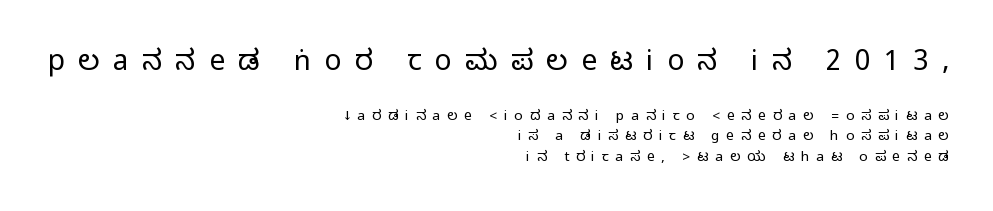
{"serif": "no", "italic": "no", "width": "condensed", "stroke_contrast": "medium", "monospaced": "no", "underline": "no", "align": "right", "line_spacing": "normal", "line_spacing_ratio": 1.45, "letter_spacing": "wide", "letter_spacing_em": 0.48, "larger_block": "first", "size_ratio": 2.0, "glyph_px": 28}
